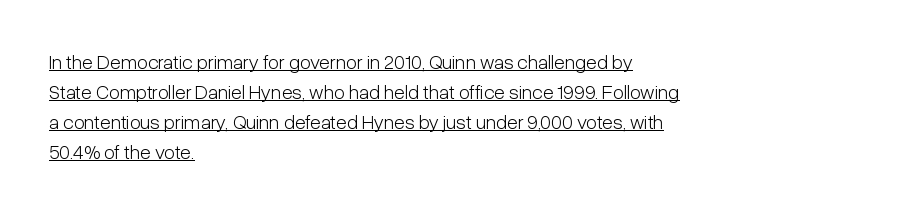
Compared with typical paragraphs, the rows here are spaced about the same. These glyphs show unthickened strokes, regular width or finer. In designer terms, the underline attribute is active on this setting. Teacher's note: observe the even left margin — that is flush-left alignment.
